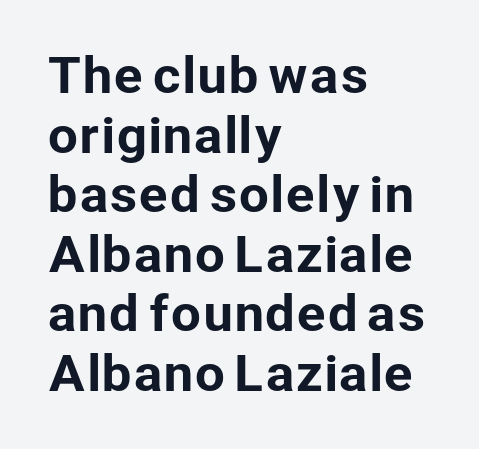
This rendering features lettering with no underline. Italic? Not at all — the glyphs are vertical. You could not count columns in this text — the font is proportionally spaced. The lines are quadded left. In terms of letterform style, serifs are entirely absent. Tracking value appears to be zero — textbook default spacing.
